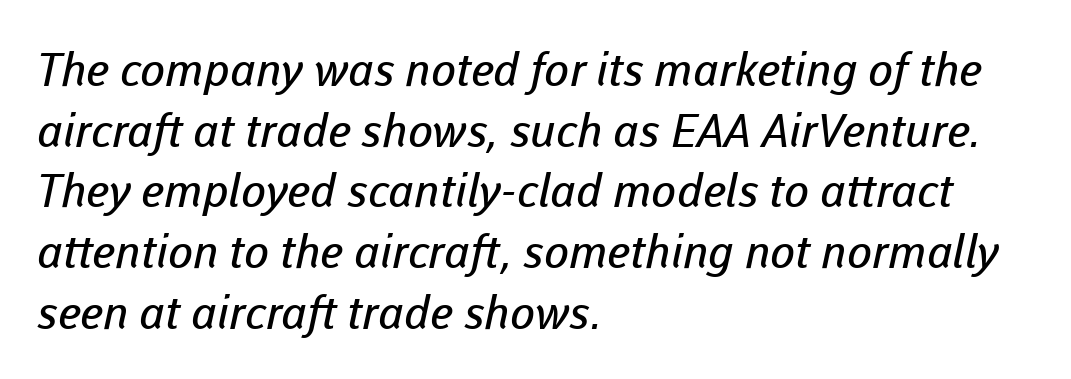
{"serif": "no", "bold": "no", "weight": "regular", "width": "normal", "stroke_contrast": "low", "x_height": "medium", "monospaced": "no", "underline": "no", "align": "left", "line_spacing": "normal", "line_spacing_ratio": 1.32, "letter_spacing": "normal", "letter_spacing_em": 0.0, "glyph_px": 46}
